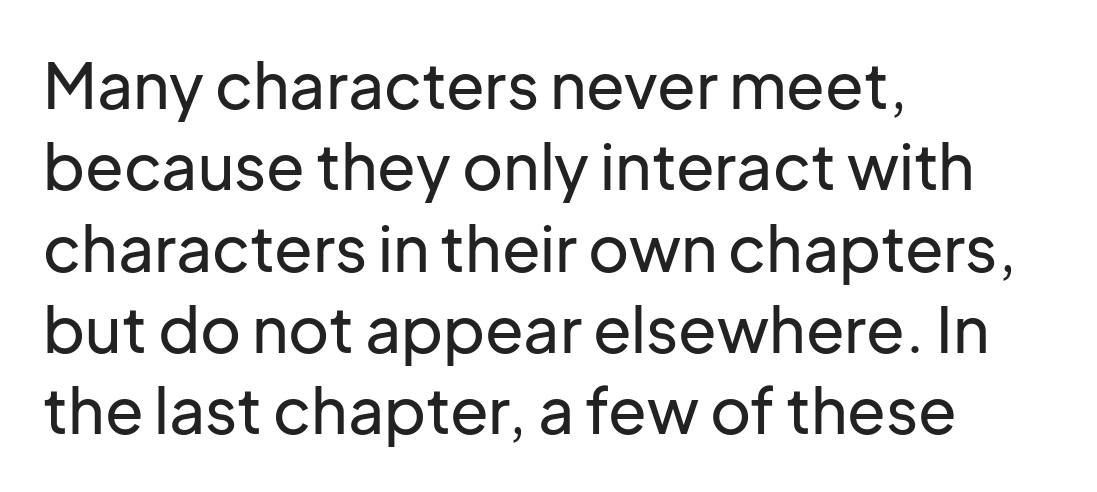
{"serif": "no", "italic": "no", "width": "normal", "stroke_contrast": "low", "x_height": "medium", "monospaced": "no", "underline": "no", "align": "left", "line_spacing": "normal", "line_spacing_ratio": 1.29, "letter_spacing": "normal", "letter_spacing_em": 0.0, "glyph_px": 63}
